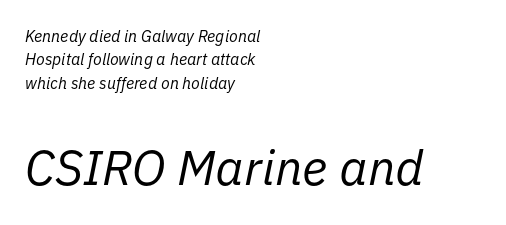
Q: Is the text bold? A: No.
Q: Is the text italic (slanted)? A: Yes, it leans right by about 11 degrees.
Q: Is the text underlined? A: No.
Q: How is the paragraph aligned? A: Left-aligned.
Q: Is the spacing between letters normal or unusually wide? A: Normal.
Q: Is the spacing between lines tight, normal or loose? A: Normal.
Q: Which block of text is set in a larger size, the first (top) or the second (bottom)? A: The second (bottom) one.
Q: Width (condensed, normal, or wide)? A: Normal.
Q: Stroke contrast? A: Low.
Q: x-height? A: Medium.
Q: Monospaced? A: No.
